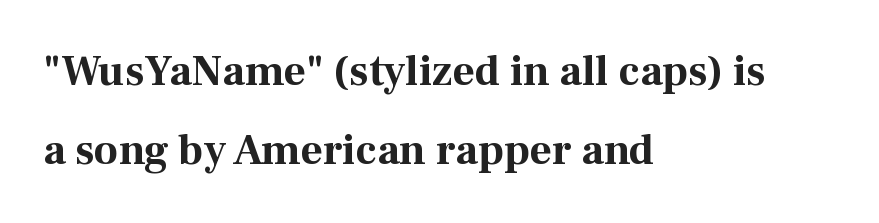
{"serif": "yes", "italic": "no", "bold": "yes", "weight": "bold", "width": "normal", "stroke_contrast": "medium", "x_height": "medium", "monospaced": "no", "underline": "no", "align": "left", "line_spacing_ratio": 1.84, "letter_spacing": "normal", "letter_spacing_em": 0.0, "glyph_px": 43}
